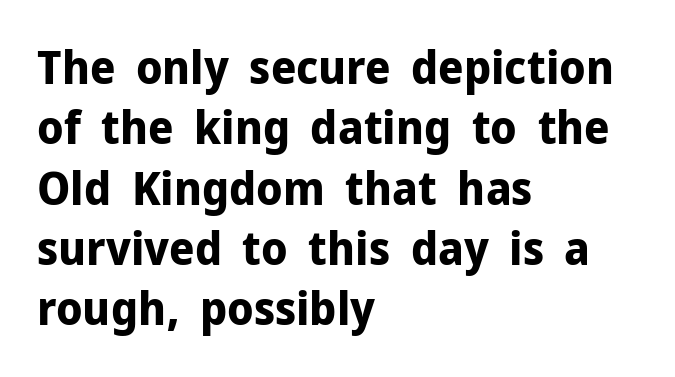
Vertical spacing — default. A typesetter would call this zero additional tracking. Every character sits straight up, as roman type does. Each letter keeps its own natural width here, so spacing adapts to shape. This is sans-serif lettering, the kind often seen on screens and signage.
